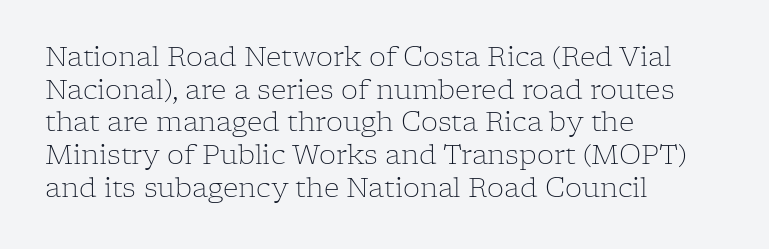
The image shows 27 px text type, upright; set left-aligned, line spacing 1.21x, normal letter spacing, not underlined.
